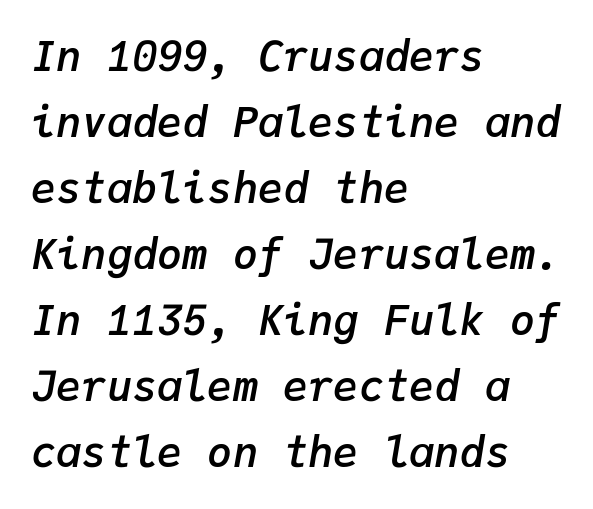
The image shows 42 px semibold type, italic (leaning right), monospaced; set left-aligned, normal line spacing (1.57x), normal letter spacing, not underlined; low stroke contrast and a medium x-height.
